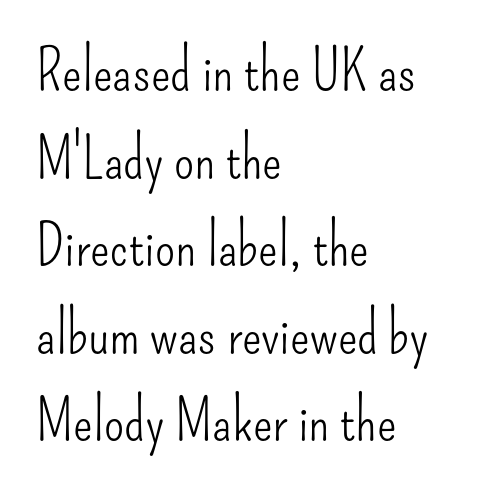
{"serif": "no", "italic": "no", "bold": "no", "weight": "light", "width": "condensed", "stroke_contrast": "low", "x_height": "small", "monospaced": "no", "underline": "no", "align": "left", "line_spacing": "normal", "line_spacing_ratio": 1.51, "letter_spacing": "normal", "letter_spacing_em": 0.0, "glyph_px": 58}
